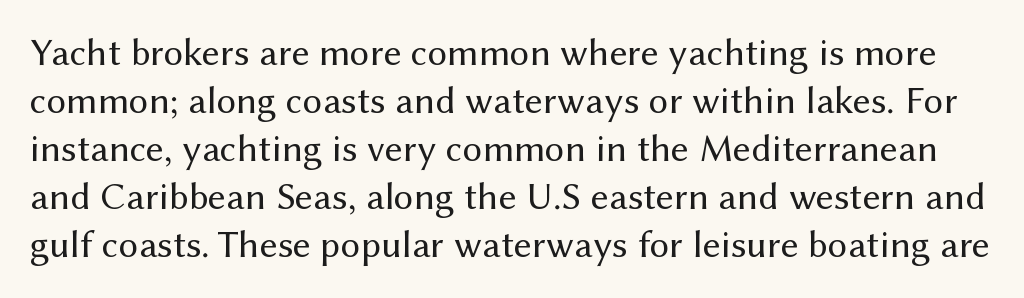
Is this a sans? Yes — the strokes have no serifs. The letterforms sit shoulder to shoulder at normal distance. This sample has the flowing, uneven cadence of proportional lettering. The space directly below the letters is spotless. The font's upright variant was chosen for this text.
